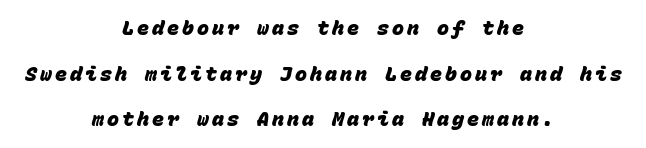
The image shows 20 px bold type; set centered, loose line spacing (2.28x), not underlined.
